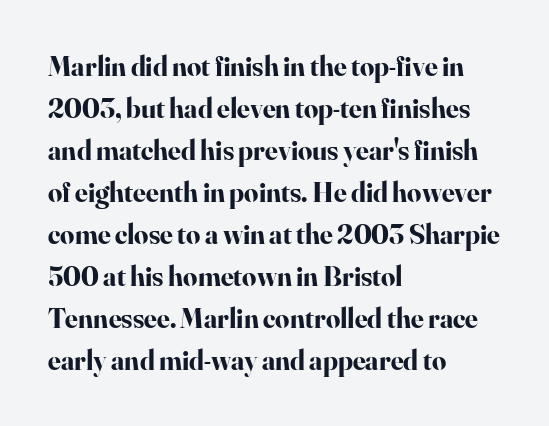
The passage shown is typeset with a serif family. Note the varied advance widths — an 'i' is clearly narrower than an 'm'. Each new line begins a customary step beneath the previous one. Strokes here are thick enough to call this a true bold. The letters sit at their default tracking, neither squeezed nor spread.
